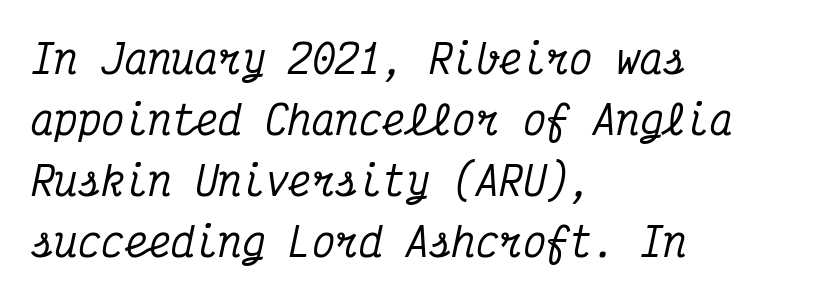
The space beneath each line is pristine and unruled. Notice how the stems are inclined rather than vertical — that's the hallmark of italics. In terms of leading, this rendering sits right in the middle. The typeface chosen for these lines features serifs.
